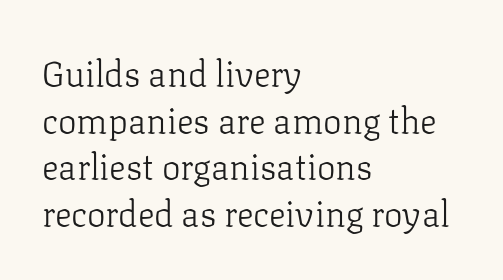
Q: Is the text bold? A: No.
Q: Is the text italic (slanted)? A: No, it is upright.
Q: Is the typeface a serif or a sans-serif typeface? A: Serif.
Q: Is the text underlined? A: No.
Q: How is the paragraph aligned? A: Left-aligned.
Q: Is the spacing between letters normal or unusually wide? A: Normal.
Q: Is the spacing between lines tight, normal or loose? A: Normal.
Q: Width (condensed, normal, or wide)? A: Normal.
Q: Stroke contrast? A: Low.
Q: x-height? A: Medium.
Q: Monospaced? A: No.
